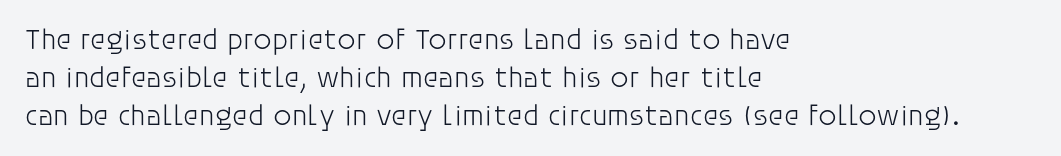
Q: Is the text bold? A: No.
Q: Is the text italic (slanted)? A: No, it is upright.
Q: Is the typeface a serif or a sans-serif typeface? A: Sans-serif.
Q: Is the text underlined? A: No.
Q: How is the paragraph aligned? A: Left-aligned.
Q: Is the spacing between letters normal or unusually wide? A: Normal.
Q: Is the spacing between lines tight, normal or loose? A: Normal.
Q: Width (condensed, normal, or wide)? A: Normal.
Q: Stroke contrast? A: Low.
Q: x-height? A: Large.
Q: Monospaced? A: No.
